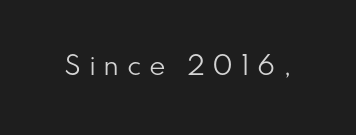
The image shows 25 px text type, upright; set unusually wide letter spacing (+0.3 em), not underlined.
